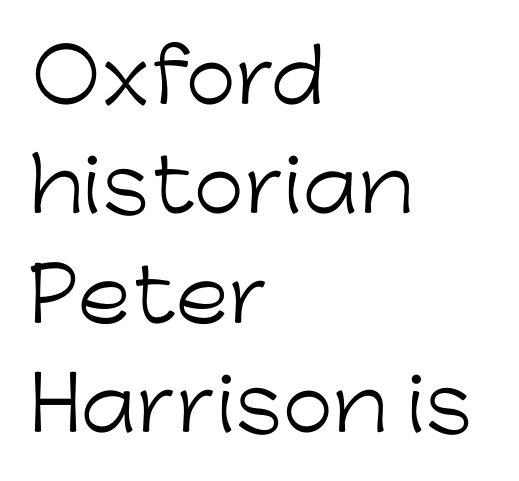
The letters advance in unequal steps, a hallmark of proportional type. This reads as an unemphasized weight, regular at the heaviest. The designer left line spacing at the default. The lettering holds an erect, upright posture throughout. Underlining? Definitely not there. The setting favours the left margin, as ordinary paragraphs usually do.
